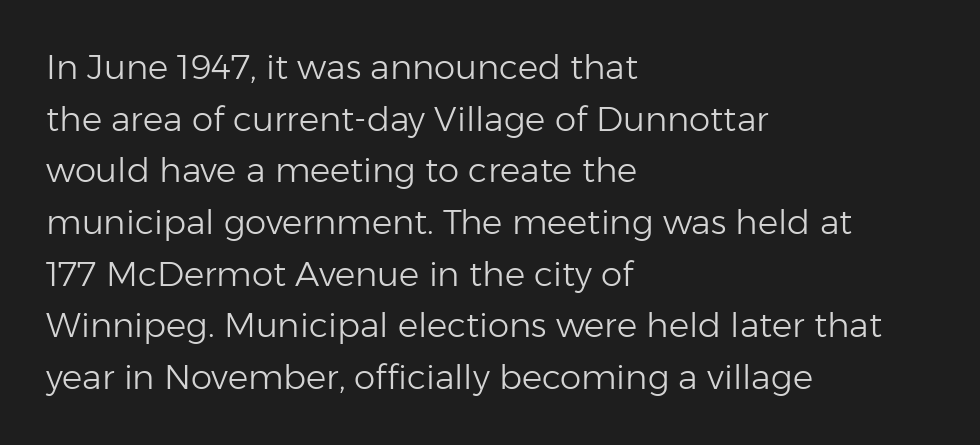
The image shows 34 px light sans-serif type, upright; set left-aligned, normal line spacing (1.52x), normal letter spacing, not underlined; low stroke contrast and a medium x-height.
